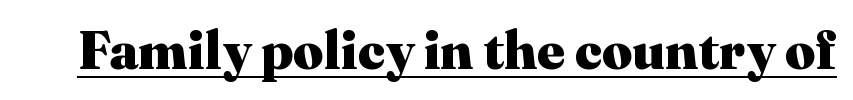
Q: Is the text bold? A: Yes.
Q: Is the text italic (slanted)? A: No, it is upright.
Q: Is the typeface a serif or a sans-serif typeface? A: Serif.
Q: Is the text underlined? A: Yes.
Q: Is the spacing between letters normal or unusually wide? A: Normal.
Q: Width (condensed, normal, or wide)? A: Normal.
Q: Stroke contrast? A: Medium.
Q: x-height? A: Medium.
Q: Monospaced? A: No.
